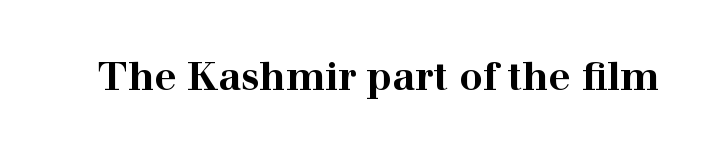
The image shows 39 px bold, wide serif type, upright; set normal letter spacing, not underlined; high stroke contrast and a medium x-height.
